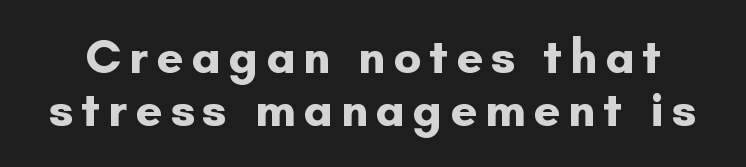
{"serif": "no", "italic": "no", "bold": "yes", "weight": "bold", "width": "normal", "stroke_contrast": "low", "x_height": "small", "monospaced": "no", "underline": "no", "line_spacing": "tight", "line_spacing_ratio": 1.11, "glyph_px": 48}
